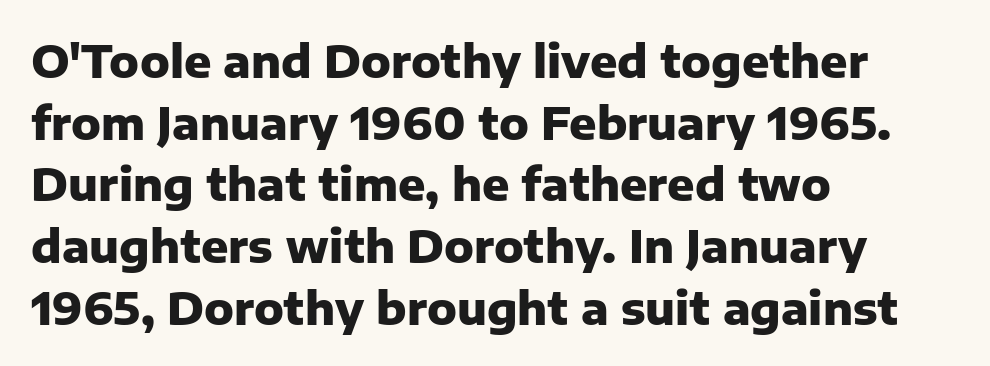
The type sits square on the baseline with zero lean. Are there feet on the stems? There aren't — it's a sans. Thick stems and heavy bowls — unmistakably bold. Do the characters align in a grid? No, the font is proportional. The letters sit at their default tracking, neither squeezed nor spread.
